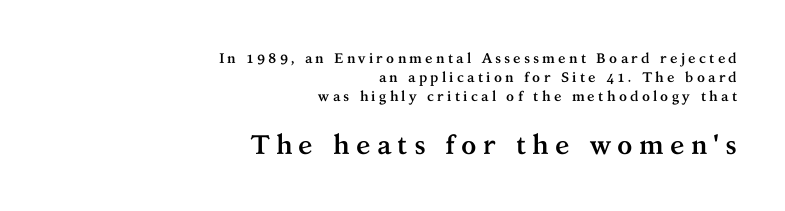
The image shows 27 px bold type, upright; set right-aligned, normal line spacing (1.34x), unusually wide letter spacing (+0.22 em), not underlined; the second (bottom) block is 1.93x larger.
